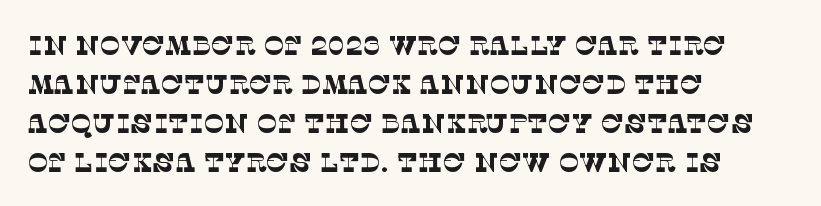
The image shows 27 px text type; set left-aligned, normal line spacing (1.44x), normal letter spacing, not underlined.
